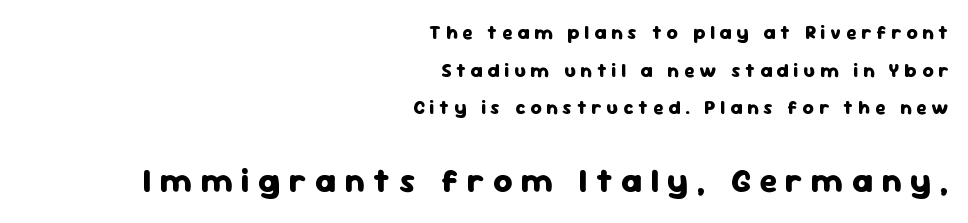
Is this a fixed-width face? No — the glyphs have proportional, varying widths. These two chunks differ in scale, with the bottom chunk taking the larger measure. Substantial extra tracking has been applied to these lines. Note: no serifs on the glyphs.
